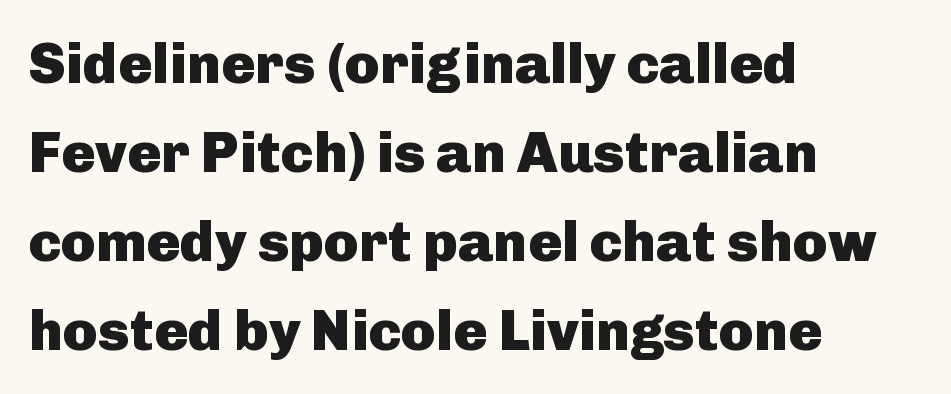
Q: Is the text bold? A: Yes.
Q: Is the text italic (slanted)? A: No, it is upright.
Q: Is the typeface a serif or a sans-serif typeface? A: Sans-serif.
Q: Is the text underlined? A: No.
Q: How is the paragraph aligned? A: Left-aligned.
Q: Is the spacing between letters normal or unusually wide? A: Normal.
Q: Is the spacing between lines tight, normal or loose? A: Normal.
Q: Width (condensed, normal, or wide)? A: Normal.
Q: Stroke contrast? A: Low.
Q: x-height? A: Medium.
Q: Monospaced? A: No.
